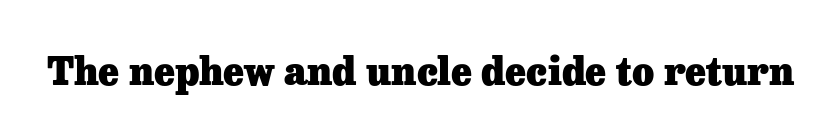
The image shows 38 px heavy serif type, upright; set normal letter spacing, not underlined; low stroke contrast and a medium x-height.
